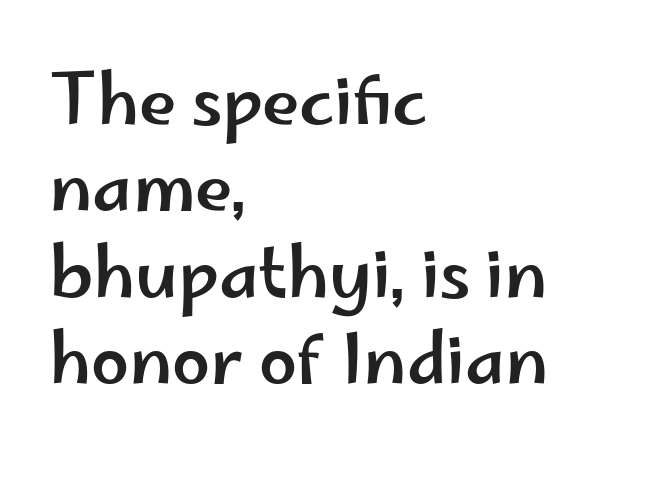
The image shows 68 px wide sans-serif type, upright; set left-aligned, normal line spacing (1.27x), normal letter spacing, not underlined; low stroke contrast and a small x-height.
